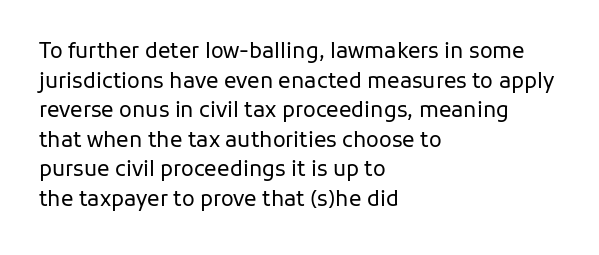
{"italic": "no", "bold": "no", "underline": "no", "align": "left", "line_spacing": "normal", "line_spacing_ratio": 1.41, "letter_spacing": "normal", "letter_spacing_em": 0.0, "glyph_px": 21}
